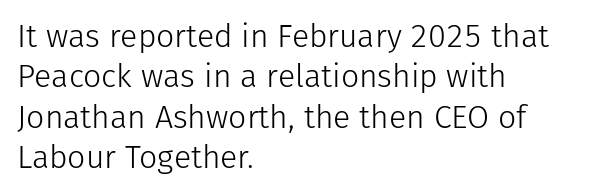
A typesetter would mark this as roman, not italic. The rendering uses natural spacing where letterforms have individual widths. The space beneath each line is pristine and unruled. This rendering employs a face without finishing strokes, i.e., a sans-serif. Compared with typical body copy, the letter spacing here is the same.
